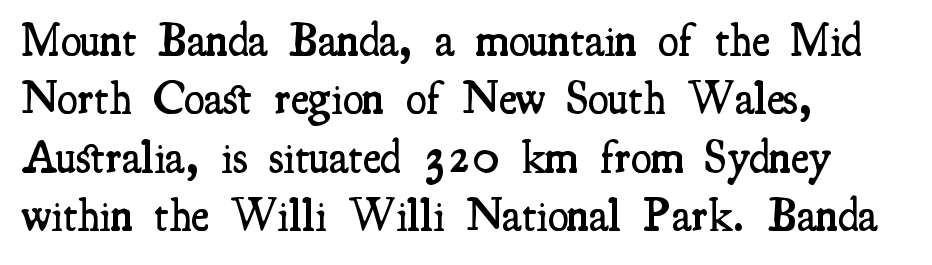
Q: Is the text bold? A: Semi-bold.
Q: Is the text italic (slanted)? A: No, it is upright.
Q: Is the typeface a serif or a sans-serif typeface? A: Serif.
Q: Is the text underlined? A: No.
Q: How is the paragraph aligned? A: Left-aligned.
Q: Is the spacing between letters normal or unusually wide? A: Normal.
Q: Width (condensed, normal, or wide)? A: Condensed.
Q: Stroke contrast? A: Medium.
Q: x-height? A: Small.
Q: Monospaced? A: No.
